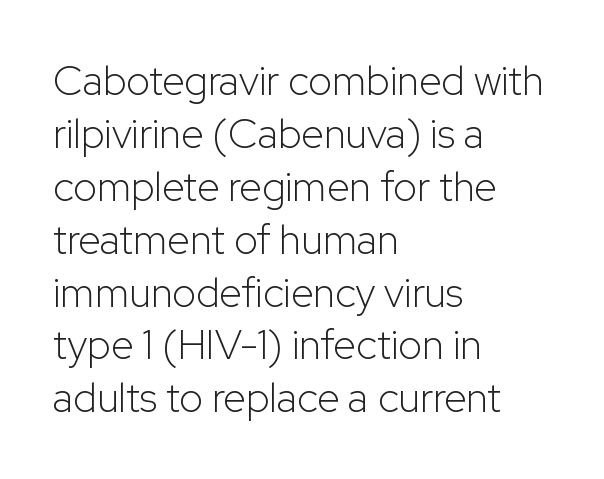
Caption: multi-line text, flush left, ragged right. Nope, no serifs anywhere on these letters. These lines are rendered in a variable-pitch font. Whoever set this chose a conventional vertical rhythm. Has an underline been added? It has not.
